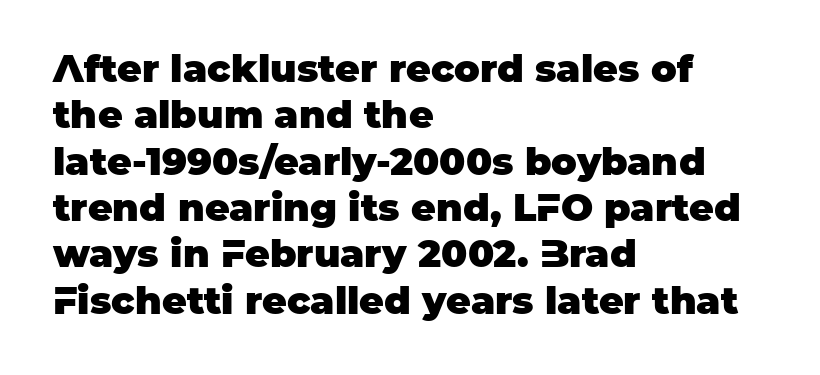
Does the type have serifs? No, each stem ends abruptly. The rendering keeps characters at their native spacing. Is the type bold? Yes — the strokes are clearly thick and heavy. Varying glyph widths throughout — classic text-font behaviour.
